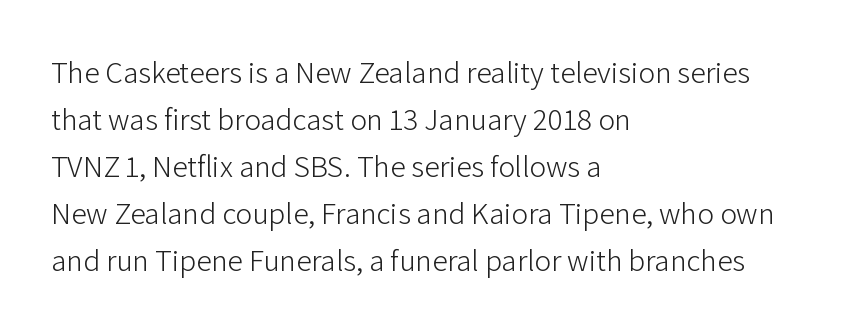
{"serif": "no", "italic": "no", "bold": "no", "weight": "light", "width": "normal", "stroke_contrast": "low", "x_height": "medium", "monospaced": "no", "underline": "no", "align": "left", "line_spacing": "normal", "line_spacing_ratio": 1.52, "letter_spacing": "normal", "letter_spacing_em": 0.0, "glyph_px": 31}
